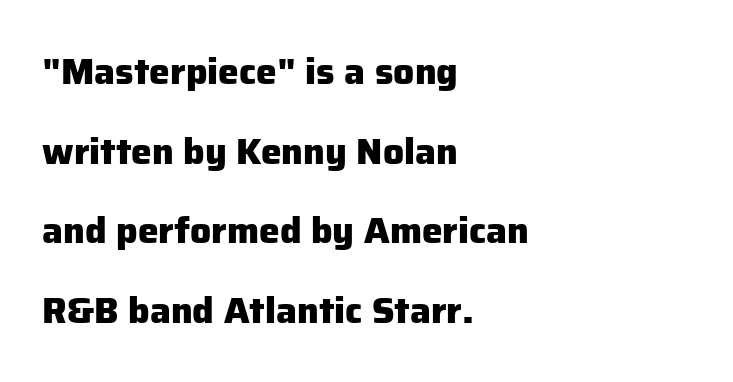
The image shows 37 px heavy sans-serif type, upright; set left-aligned, loose line spacing (2.15x), normal letter spacing, not underlined; low stroke contrast and a medium x-height.
